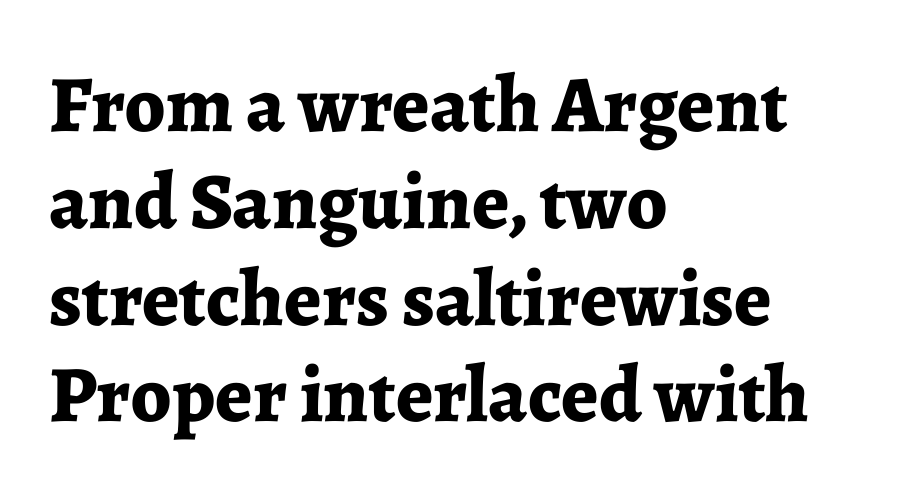
Old-style or modern, the face here clearly has serifs. Short and long lines alike share a common starting point at left. Decoration check: the copy has no underline. The gaps between neighbouring characters are ordinary and unremarkable. The letters advance in unequal steps, a hallmark of proportional type. Upright lettering throughout.
